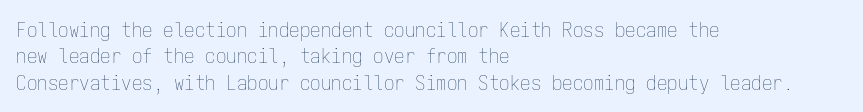
Q: Is the text bold? A: No.
Q: Is the text italic (slanted)? A: No, it is upright.
Q: Is the text underlined? A: No.
Q: How is the paragraph aligned? A: Left-aligned.
Q: Is the spacing between letters normal or unusually wide? A: Normal.
Q: Is the spacing between lines tight, normal or loose? A: Normal.
